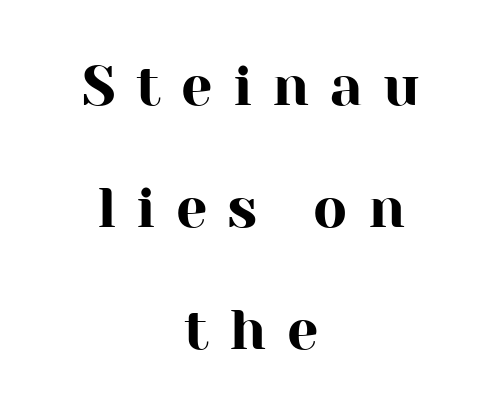
A typesetter would mark this as roman, not italic. Line spacing here is loose. Letter spacing: wide. The specimen omits any rule beneath the text block's lines.
